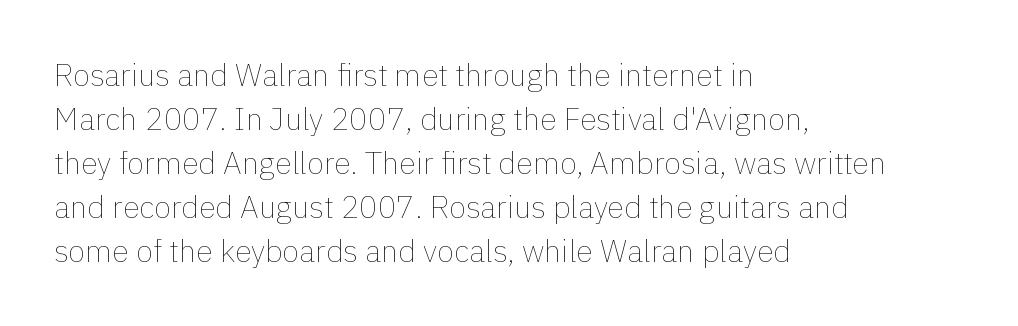
Q: Is the text bold? A: No.
Q: Is the text italic (slanted)? A: No, it is upright.
Q: Is the text underlined? A: No.
Q: How is the paragraph aligned? A: Left-aligned.
Q: Is the spacing between letters normal or unusually wide? A: Normal.
Q: Is the spacing between lines tight, normal or loose? A: Normal.
Q: Width (condensed, normal, or wide)? A: Normal.
Q: x-height? A: Medium.
Q: Monospaced? A: No.
